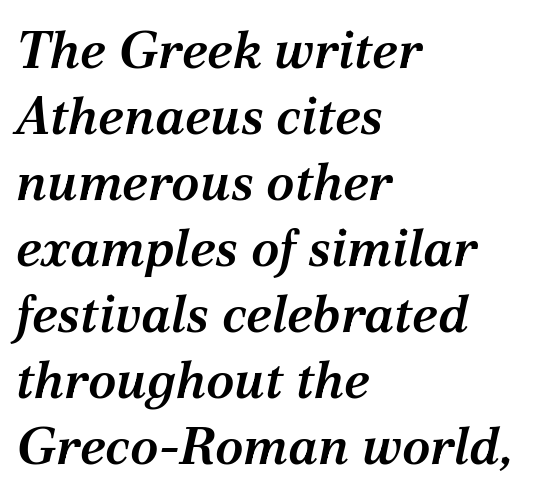
Q: Is the text bold? A: Semi-bold.
Q: Is the text italic (slanted)? A: Yes, it leans right by about 12 degrees.
Q: Is the typeface a serif or a sans-serif typeface? A: Serif.
Q: Is the text underlined? A: No.
Q: How is the paragraph aligned? A: Left-aligned.
Q: Is the spacing between letters normal or unusually wide? A: Normal.
Q: Is the spacing between lines tight, normal or loose? A: Normal.
Q: Width (condensed, normal, or wide)? A: Normal.
Q: Stroke contrast? A: Medium.
Q: x-height? A: Medium.
Q: Monospaced? A: No.
